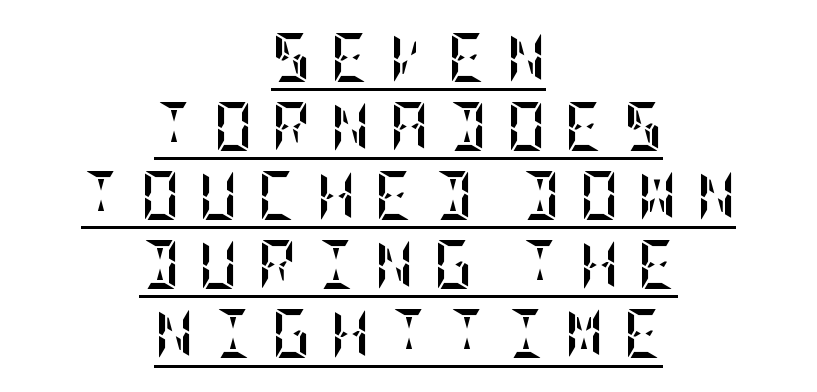
In terms of leading, this rendering sits right in the middle. A roman cut, with each character standing at attention. The setting favours the middle, as headings and verse often do. On the weight axis this lands at bold, roughly 700. This rendering widens character spacing well past its baseline value.
